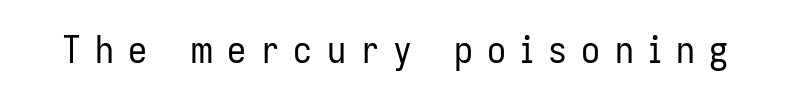
{"serif": "no", "italic": "no", "bold": "no", "weight": "regular", "width": "condensed", "stroke_contrast": "low", "x_height": "medium", "monospaced": "no", "underline": "no", "letter_spacing": "wide", "letter_spacing_em": 0.37, "glyph_px": 38}
